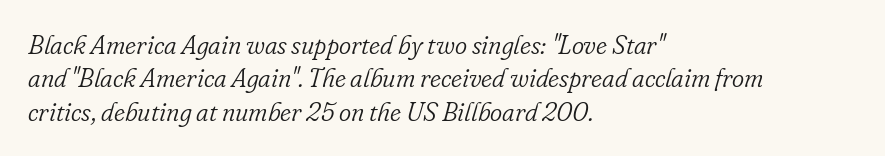
{"italic": "yes", "lean": "right", "slant_degrees": 16, "bold": "no", "underline": "no", "align": "left", "line_spacing": "normal", "line_spacing_ratio": 1.28, "letter_spacing": "normal", "letter_spacing_em": 0.0, "glyph_px": 26}
